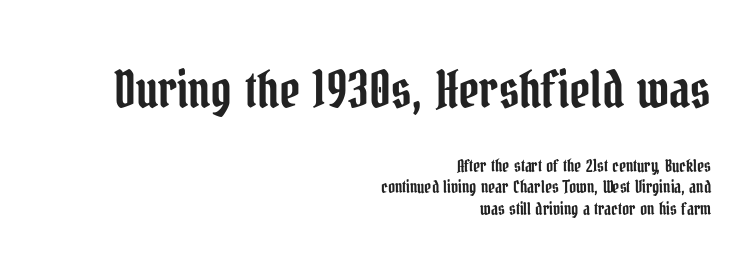
Q: Is the text italic (slanted)? A: No, it is upright.
Q: Is the typeface a serif or a sans-serif typeface? A: Serif.
Q: Is the text underlined? A: No.
Q: How is the paragraph aligned? A: Right-aligned.
Q: Is the spacing between letters normal or unusually wide? A: Normal.
Q: Is the spacing between lines tight, normal or loose? A: Normal.
Q: Which block of text is set in a larger size, the first (top) or the second (bottom)? A: The first (top) one.
Q: Width (condensed, normal, or wide)? A: Condensed.
Q: Stroke contrast? A: Low.
Q: x-height? A: Medium.
Q: Monospaced? A: No.
